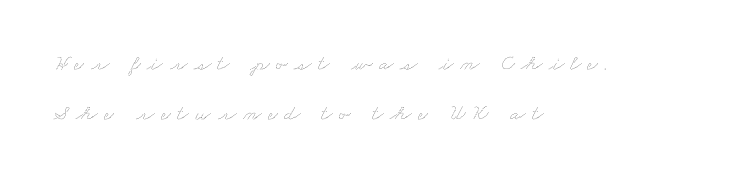
The typesetting does not lean heavy: it is not bold. The passage shown stacks its lines with a broad gap. All the whitespace from short lines collects on the right. The words here are not underlined. Characters follow at a spacing far wider than the type designer built in.
